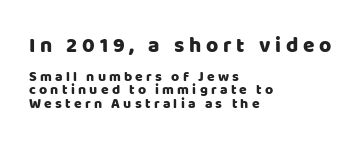
{"italic": "no", "underline": "no", "align": "left", "line_spacing": "tight", "line_spacing_ratio": 0.96, "letter_spacing": "wide", "letter_spacing_em": 0.23, "larger_block": "first", "size_ratio": 1.5, "glyph_px": 21}
